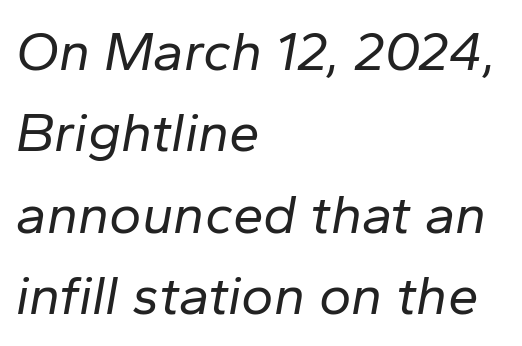
Rows of type keep a routine distance in the vertical direction. The gap between lines stays unmarked. Stems here are at most as thick as an everyday book face. When letters slant like this, we call the style italic.
